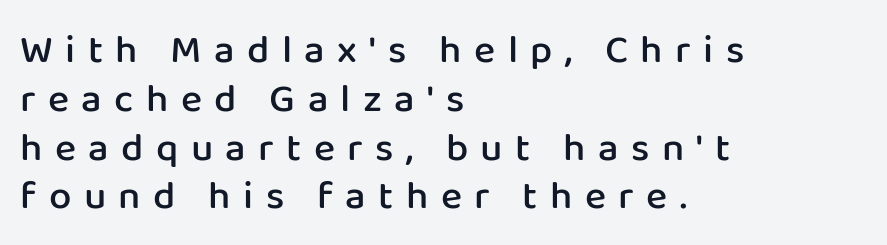
Q: Is the text bold? A: Semi-bold.
Q: Is the text italic (slanted)? A: No, it is upright.
Q: Is the typeface a serif or a sans-serif typeface? A: Sans-serif.
Q: Is the text underlined? A: No.
Q: How is the paragraph aligned? A: Left-aligned.
Q: Is the spacing between letters normal or unusually wide? A: Unusually wide.
Q: Width (condensed, normal, or wide)? A: Normal.
Q: Stroke contrast? A: Low.
Q: x-height? A: Medium.
Q: Monospaced? A: No.
